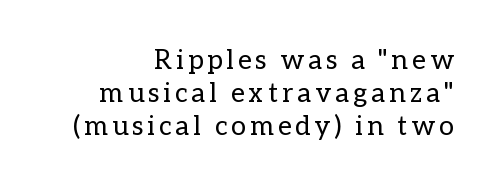
Reading down the block, your eye finds every line finishing at a fixed right position. The axis of the letterforms is exactly vertical. Rule under the text: the space is simply empty. Counters stay open thanks to moderate or lighter strokes.
